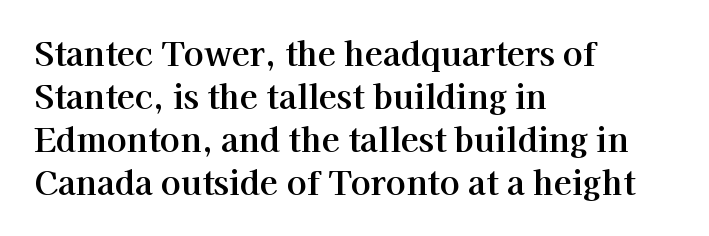
The image shows 33 px serif type, upright; set left-aligned, normal line spacing (1.3x), normal letter spacing, not underlined; high stroke contrast and a medium x-height.
